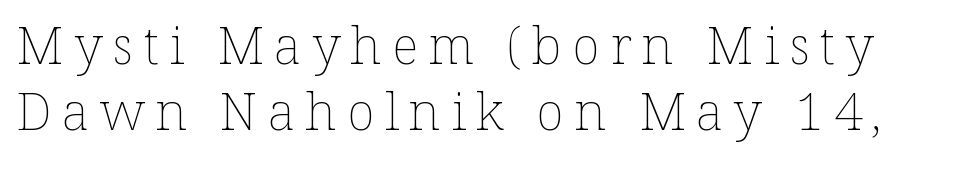
The image shows 52 px thin type, upright; set normal line spacing (1.27x), unusually wide letter spacing (+0.2 em), not underlined; low stroke contrast and a medium x-height.
